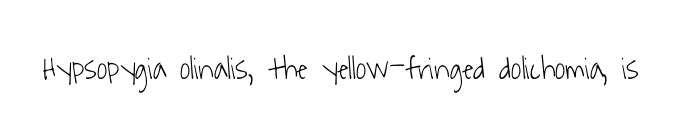
{"serif": "no", "bold": "no", "weight": "light", "width": "condensed", "stroke_contrast": "low", "x_height": "medium", "monospaced": "no", "underline": "no", "letter_spacing": "normal", "letter_spacing_em": 0.0, "glyph_px": 32}
